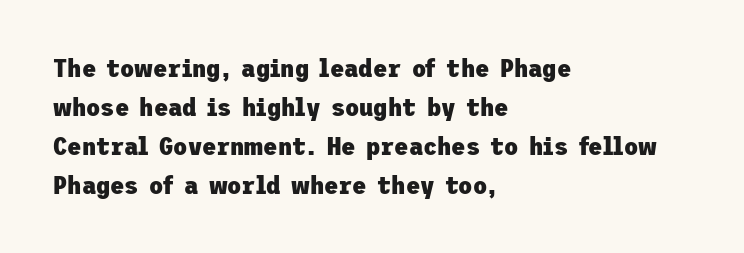
The image shows 26 px bold type, upright; set left-aligned, normal line spacing (1.5x), normal letter spacing, not underlined.
